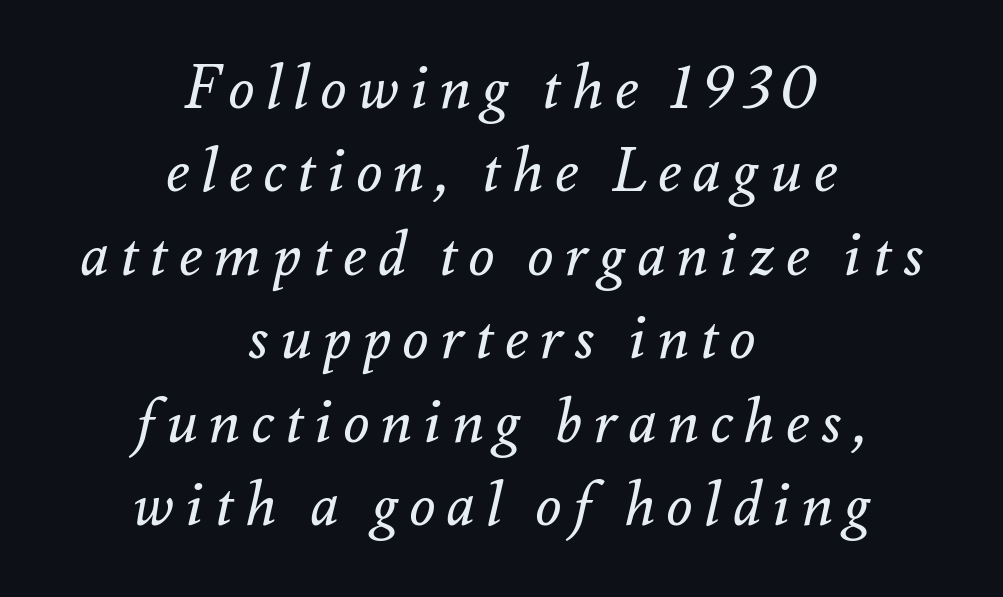
Q: Is the text bold? A: No.
Q: Is the text italic (slanted)? A: Yes, it leans right by about 12 degrees.
Q: Is the text underlined? A: No.
Q: How is the paragraph aligned? A: Centered.
Q: Is the spacing between lines tight, normal or loose? A: Normal.
Q: Width (condensed, normal, or wide)? A: Normal.
Q: Stroke contrast? A: Medium.
Q: x-height? A: Small.
Q: Monospaced? A: No.
